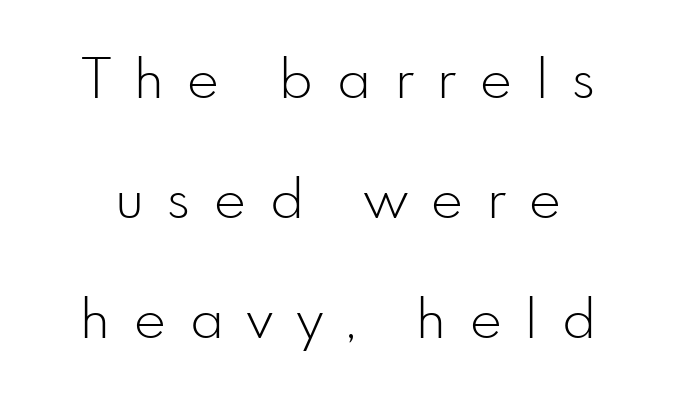
The image shows 54 px light sans-serif type, upright; set loose line spacing (2.22x), unusually wide letter spacing (+0.44 em), not underlined; low stroke contrast and a small x-height.
